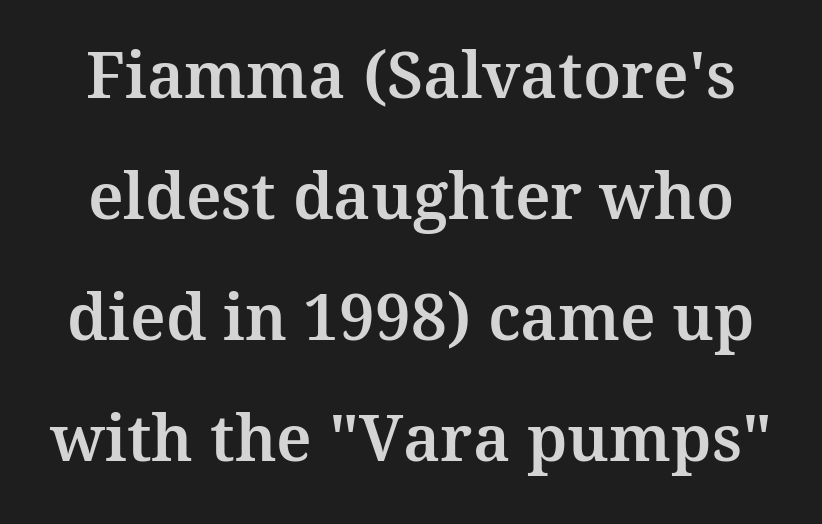
The image shows 64 px serif type, upright; set line spacing 1.89x, normal letter spacing, not underlined; medium stroke contrast and a medium x-height.
